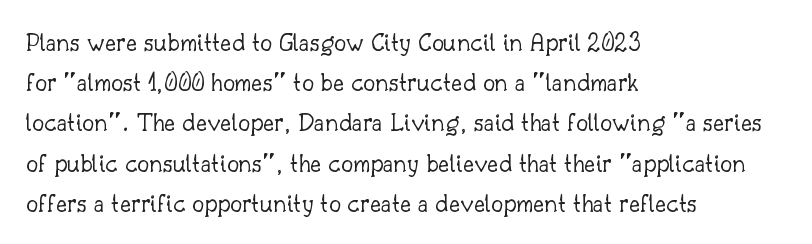
The image shows 27 px text type, upright; set left-aligned, normal line spacing (1.49x), normal letter spacing, not underlined.
